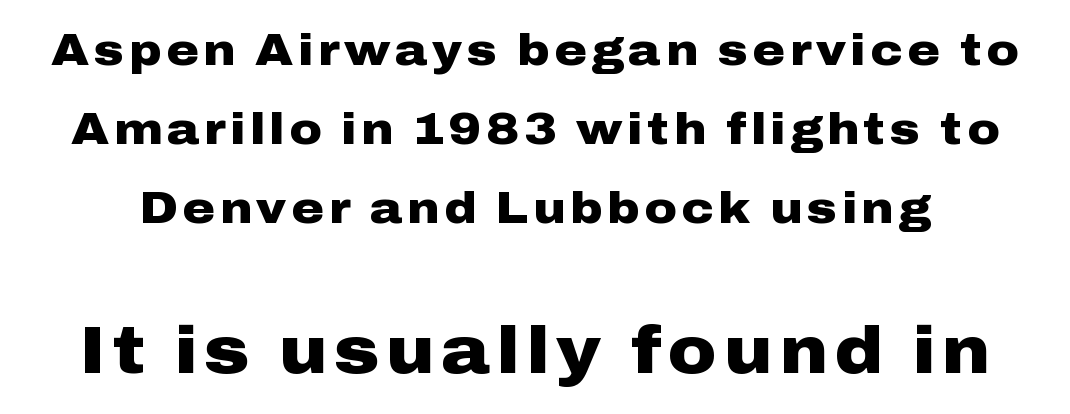
The image shows 66 px heavy, wide sans-serif type, upright; set line spacing 1.79x, not underlined; the second (bottom) block is 1.5x larger; low stroke contrast and a medium x-height.
